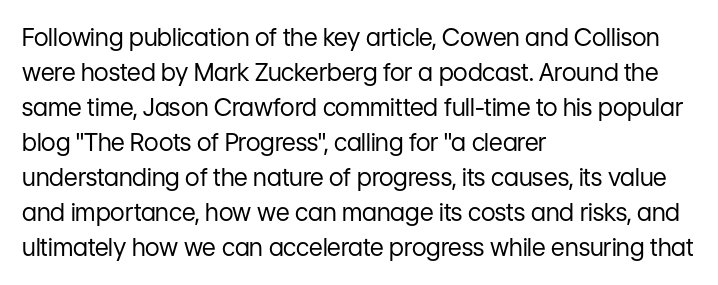
No word sits above an underline. This is the regular roman posture of the typeface. The lines in this sample share a left origin and differ only in where they stop. Successive baselines arrive at the customary interval.
